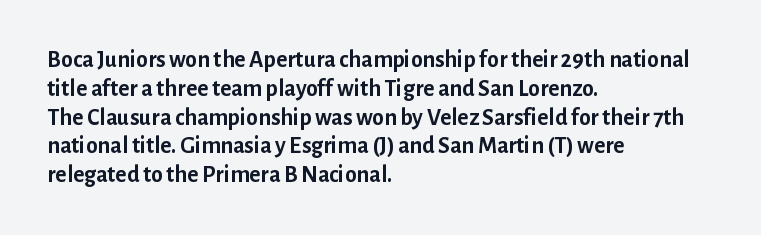
{"italic": "no", "bold": "yes", "underline": "no", "align": "left", "line_spacing_ratio": 1.2, "letter_spacing": "normal", "letter_spacing_em": 0.0, "glyph_px": 24}
